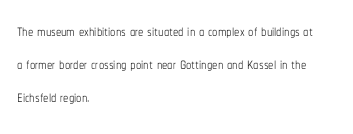
The face looks like a standard text weight, possibly lighter. Short and long lines alike share a common starting point at left. Vertically, the passage feels balanced, rows spaced as you'd expect. A bare baseline throughout the passage. Here the glyphs are tracked normally, forming tight word shapes.
